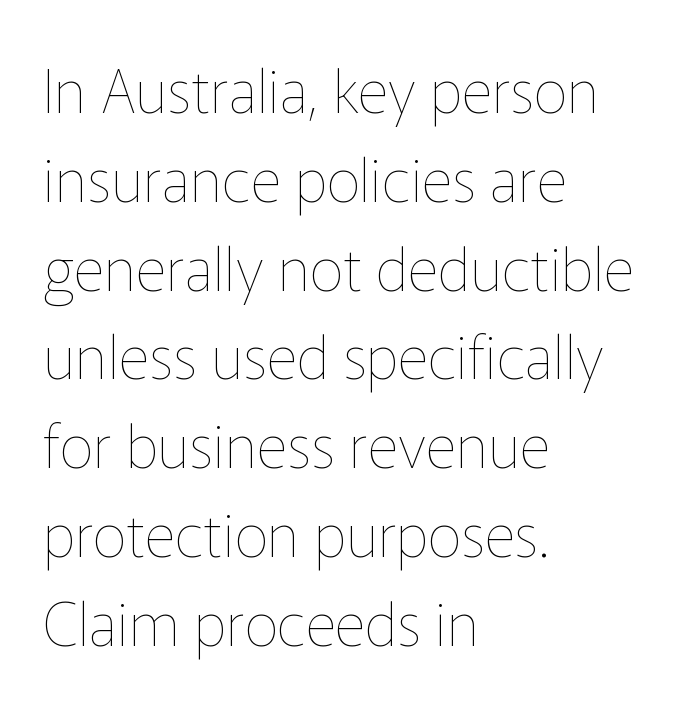
Q: Is the text bold? A: No.
Q: Is the text italic (slanted)? A: No, it is upright.
Q: Is the text underlined? A: No.
Q: How is the paragraph aligned? A: Left-aligned.
Q: Is the spacing between letters normal or unusually wide? A: Normal.
Q: Is the spacing between lines tight, normal or loose? A: Normal.
Q: Width (condensed, normal, or wide)? A: Normal.
Q: Stroke contrast? A: Low.
Q: x-height? A: Medium.
Q: Monospaced? A: No.
